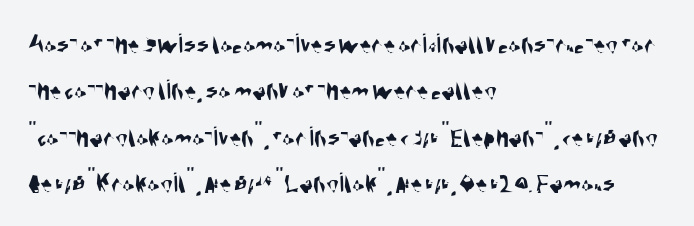
The image shows 29 px condensed sans-serif type; set left-aligned, normal line spacing (1.6x), normal letter spacing, not underlined; medium stroke contrast and a large x-height.
